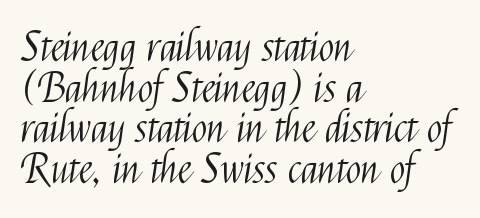
Q: Is the text bold? A: No.
Q: Is the text italic (slanted)? A: Yes.
Q: Is the typeface a serif or a sans-serif typeface? A: Sans-serif.
Q: Is the text underlined? A: No.
Q: How is the paragraph aligned? A: Left-aligned.
Q: Is the spacing between letters normal or unusually wide? A: Normal.
Q: Is the spacing between lines tight, normal or loose? A: Tight.
Q: Width (condensed, normal, or wide)? A: Condensed.
Q: Stroke contrast? A: Medium.
Q: x-height? A: Medium.
Q: Monospaced? A: No.
